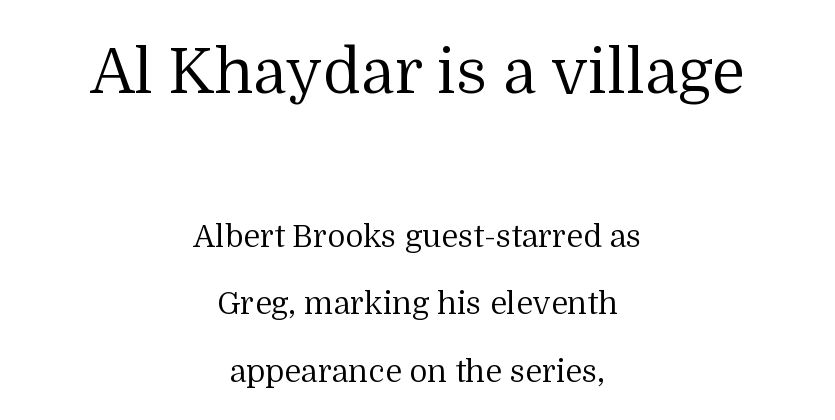
The image shows 62 px regular-weight serif type, upright; set centered, loose line spacing (2.18x), normal letter spacing, not underlined; the first (top) block is 2.0x larger; medium stroke contrast and a medium x-height.
